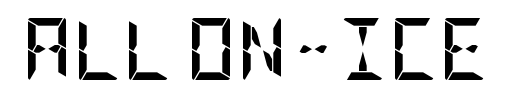
Style check: upright. Each letter's strokes conclude bluntly, with no projecting serifs. Its strokes are broad and dark, the hallmark of bold type. No word sits above an underline. This rendering leaves character spacing at its baseline value.
